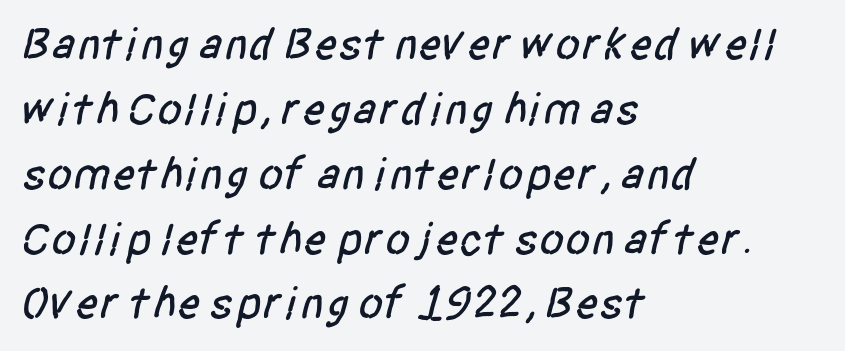
The image shows 46 px condensed sans-serif type; set left-aligned, normal line spacing (1.41x), normal letter spacing, not underlined; low stroke contrast and a large x-height.
